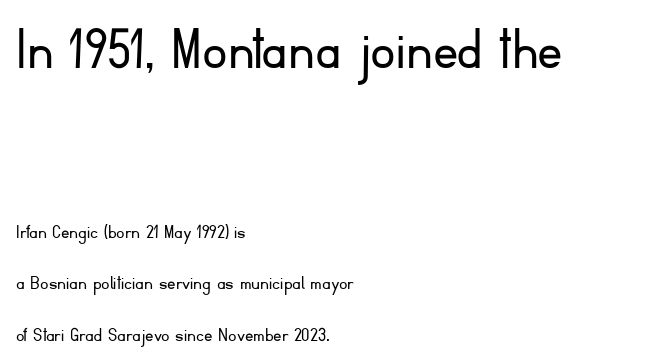
{"serif": "no", "italic": "no", "bold": "no", "weight": "light", "width": "normal", "stroke_contrast": "low", "x_height": "small", "monospaced": "no", "underline": "no", "align": "left", "line_spacing": "loose", "line_spacing_ratio": 2.44, "letter_spacing": "normal", "letter_spacing_em": 0.0, "larger_block": "first", "size_ratio": 3.0, "glyph_px": 63}
